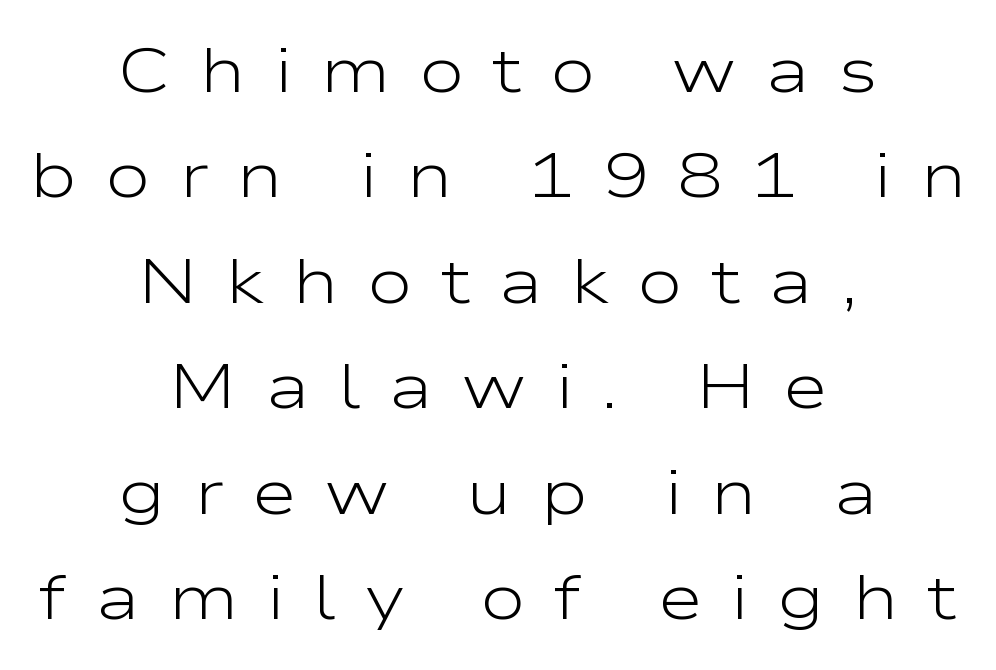
Q: Is the text bold? A: No.
Q: Is the text italic (slanted)? A: No, it is upright.
Q: Is the typeface a serif or a sans-serif typeface? A: Sans-serif.
Q: Is the text underlined? A: No.
Q: How is the paragraph aligned? A: Centered.
Q: Is the spacing between letters normal or unusually wide? A: Unusually wide.
Q: Is the spacing between lines tight, normal or loose? A: Normal.
Q: Width (condensed, normal, or wide)? A: Wide.
Q: Stroke contrast? A: Low.
Q: x-height? A: Medium.
Q: Monospaced? A: No.
